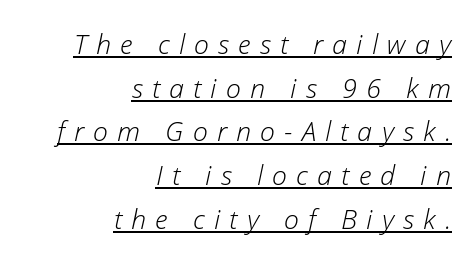
The image shows 27 px text type, italic (leaning right); set right-aligned, normal line spacing (1.62x), unusually wide letter spacing (+0.34 em), underlined.
